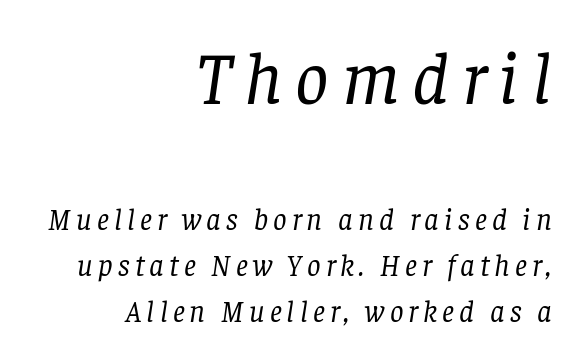
{"serif": "yes", "italic": "yes", "lean": "right", "slant_degrees": 8, "bold": "no", "weight": "regular", "width": "normal", "stroke_contrast": "low", "x_height": "large", "monospaced": "no", "underline": "no", "align": "right", "line_spacing": "normal", "line_spacing_ratio": 1.53, "larger_block": "first", "size_ratio": 2.47, "glyph_px": 74}
